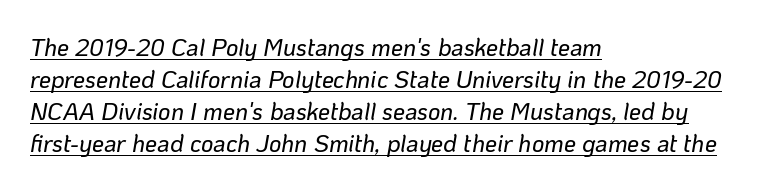
The image shows 24 px text type, italic (leaning right); set left-aligned, normal line spacing (1.34x), normal letter spacing, underlined.
